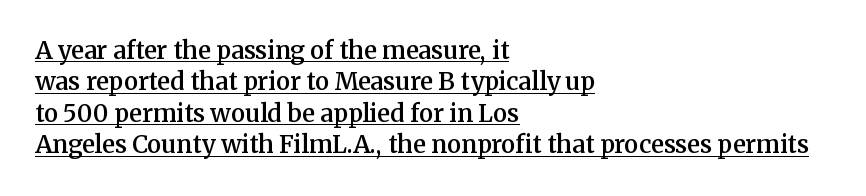
Q: Is the text bold? A: Semi-bold.
Q: Is the text italic (slanted)? A: No, it is upright.
Q: Is the text underlined? A: Yes.
Q: How is the paragraph aligned? A: Left-aligned.
Q: Is the spacing between letters normal or unusually wide? A: Normal.
Q: Is the spacing between lines tight, normal or loose? A: Normal.
